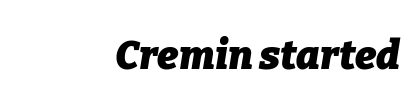
Q: Is the text bold? A: Yes.
Q: Is the text italic (slanted)? A: Yes, it leans right by about 9 degrees.
Q: Is the text underlined? A: No.
Q: How is the paragraph aligned? A: Right-aligned.
Q: Is the spacing between letters normal or unusually wide? A: Normal.
Q: Width (condensed, normal, or wide)? A: Normal.
Q: Stroke contrast? A: Low.
Q: x-height? A: Medium.
Q: Monospaced? A: No.
